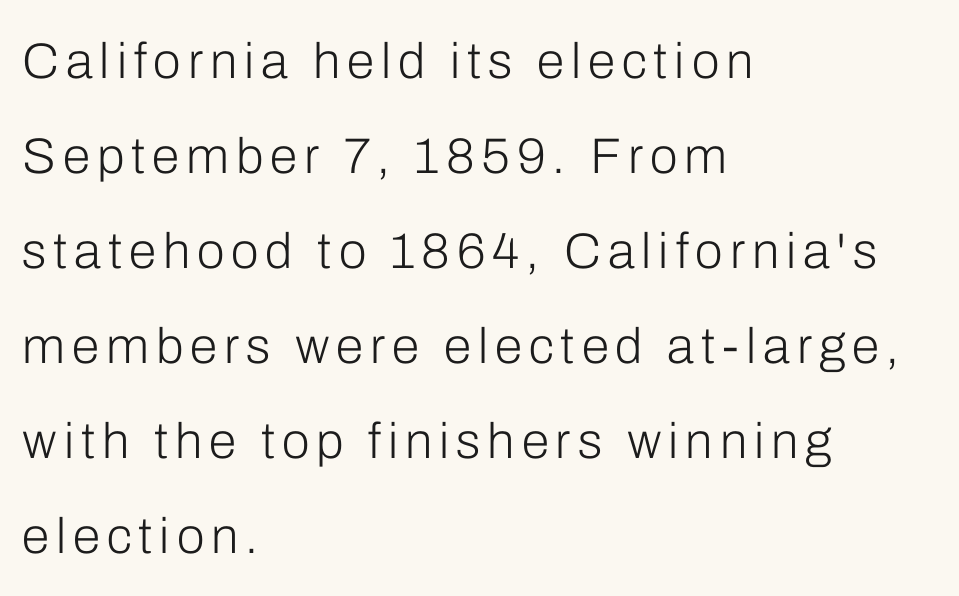
The designer dialed line spacing up above the default. Weight: regular or lighter. Examine the stroke ends and you'll find no serifs. Clear beneath every line of the passage. Italic: no, the glyphs are upright roman.
